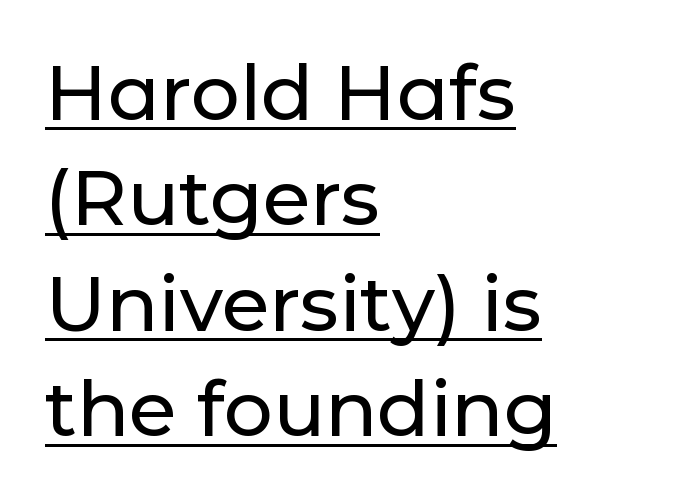
{"serif": "no", "italic": "no", "width": "normal", "stroke_contrast": "low", "x_height": "medium", "monospaced": "no", "underline": "yes", "align": "left", "line_spacing": "normal", "line_spacing_ratio": 1.37, "letter_spacing": "normal", "letter_spacing_em": 0.0, "glyph_px": 77}
